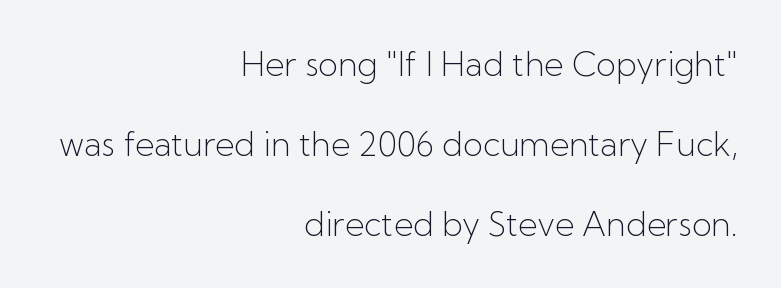
Q: Is the text bold? A: No.
Q: Is the text italic (slanted)? A: No, it is upright.
Q: Is the typeface a serif or a sans-serif typeface? A: Sans-serif.
Q: Is the text underlined? A: No.
Q: How is the paragraph aligned? A: Right-aligned.
Q: Is the spacing between letters normal or unusually wide? A: Normal.
Q: Is the spacing between lines tight, normal or loose? A: Loose.
Q: Width (condensed, normal, or wide)? A: Normal.
Q: Stroke contrast? A: Low.
Q: x-height? A: Medium.
Q: Monospaced? A: No.
